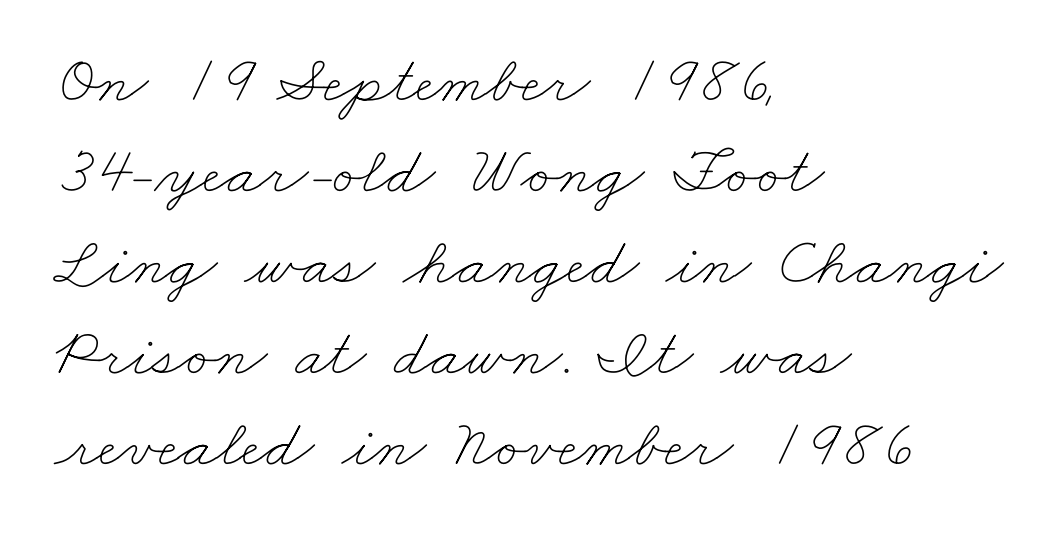
Q: Is the text bold? A: No.
Q: Is the text underlined? A: No.
Q: How is the paragraph aligned? A: Left-aligned.
Q: Is the spacing between letters normal or unusually wide? A: Normal.
Q: Is the spacing between lines tight, normal or loose? A: Normal.
Q: Width (condensed, normal, or wide)? A: Wide.
Q: Stroke contrast? A: Low.
Q: x-height? A: Small.
Q: Monospaced? A: No.
